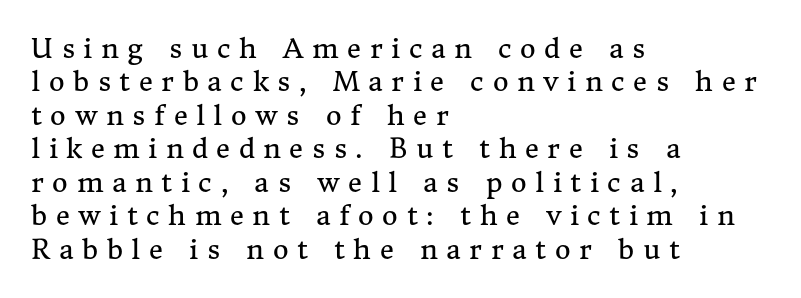
The image shows 27 px text type, upright; set left-aligned, line spacing 1.24x, unusually wide letter spacing (+0.32 em), not underlined.
